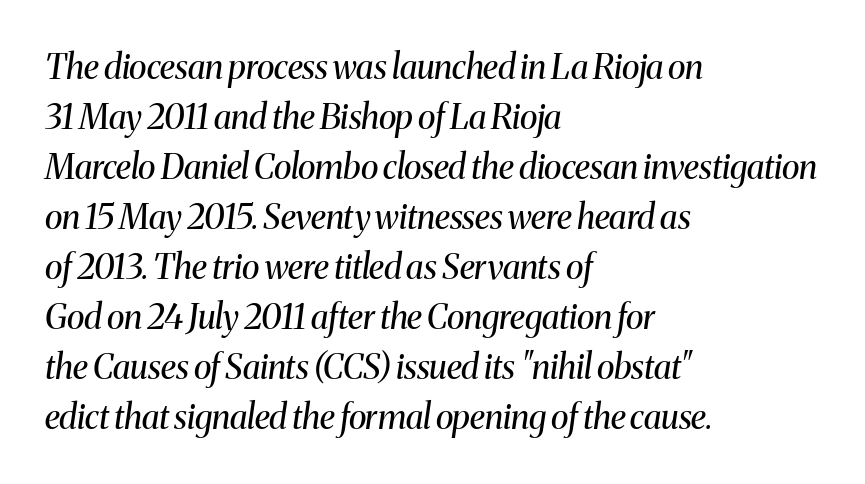
{"serif": "yes", "italic": "yes", "lean": "right", "slant_degrees": 8, "bold": "no", "weight": "regular", "width": "normal", "stroke_contrast": "medium", "x_height": "medium", "monospaced": "no", "underline": "no", "align": "left", "line_spacing": "normal", "line_spacing_ratio": 1.47, "letter_spacing": "normal", "letter_spacing_em": 0.0, "glyph_px": 34}
